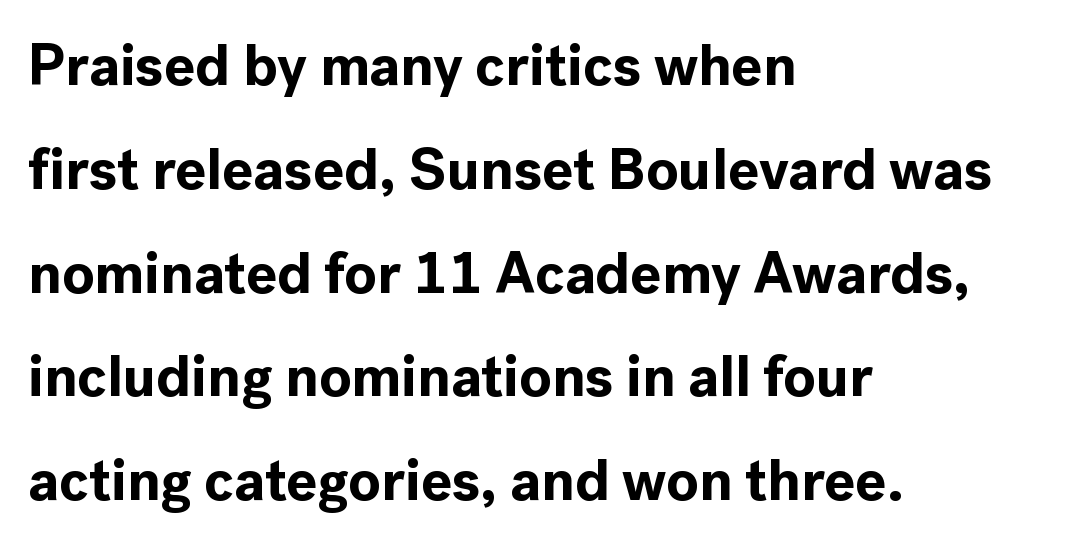
The image shows 58 px bold sans-serif type, upright; set left-aligned, line spacing 1.79x, normal letter spacing, not underlined; a medium x-height.
